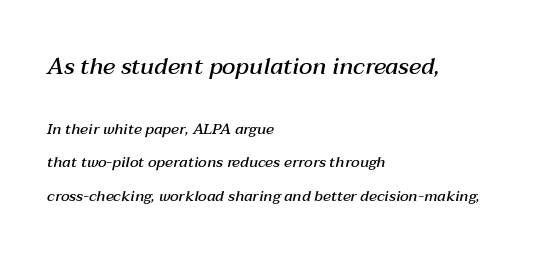
The image shows 23 px text type, italic (leaning right); set left-aligned, loose line spacing (2.21x), normal letter spacing, not underlined; the first (top) block is 1.53x larger.
